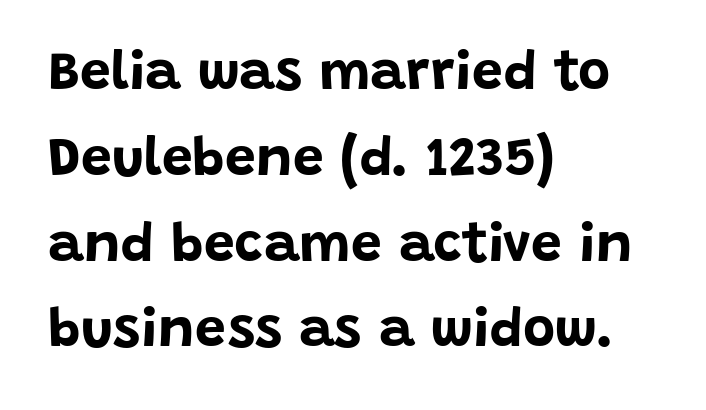
Casual observation: everything's shoved over to the left. You can tell from the bare stems that sans-serif type was used. Descenders hang freely into open space. Quick note: interline space is typical. This is heavy type, rendered in bold.
